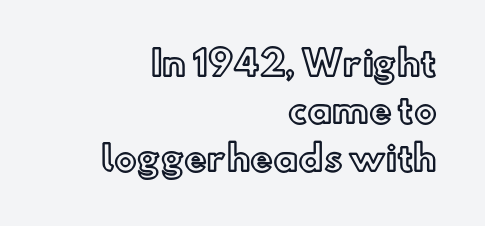
The image shows 34 px text type, upright; set right-aligned, normal line spacing (1.39x), normal letter spacing, not underlined; a small x-height.
